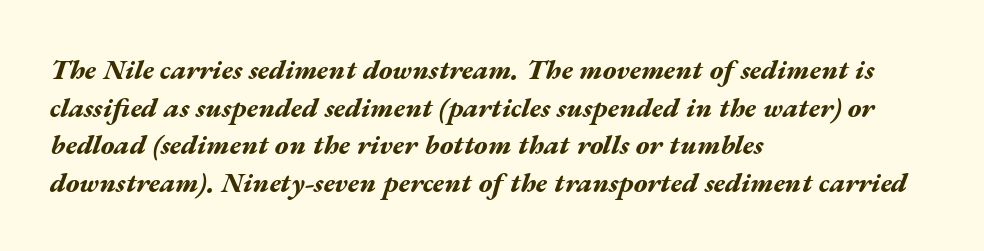
The image shows 28 px bold, wide type, italic (leaning right); set left-aligned, normal line spacing (1.34x), normal letter spacing, not underlined; medium stroke contrast and a medium x-height.
